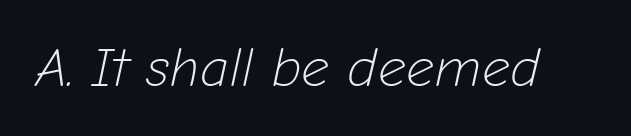
{"italic": "yes", "lean": "right", "slant_degrees": 12, "bold": "no", "weight": "light", "width": "normal", "stroke_contrast": "low", "x_height": "medium", "monospaced": "no", "underline": "no", "letter_spacing": "normal", "letter_spacing_em": 0.0, "glyph_px": 55}
